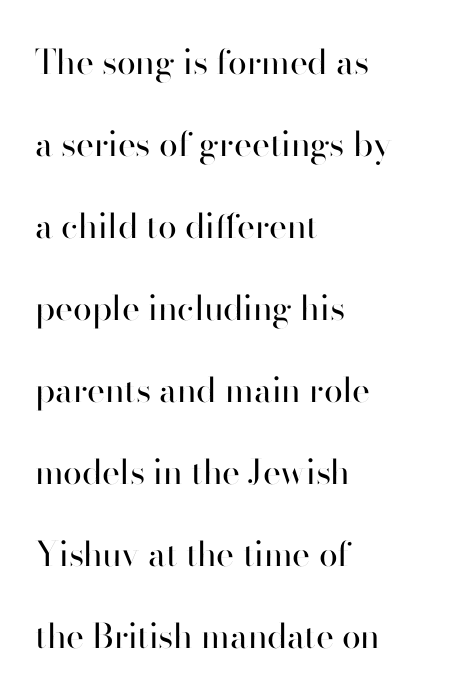
The image shows 34 px regular-weight sans-serif type, upright; set left-aligned, loose line spacing (2.41x), normal letter spacing, not underlined; high stroke contrast and a small x-height.
